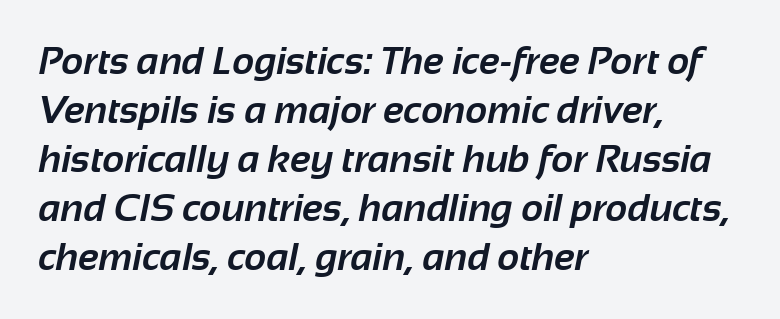
Q: Is the text bold? A: Yes.
Q: Is the typeface a serif or a sans-serif typeface? A: Sans-serif.
Q: Is the text underlined? A: No.
Q: How is the paragraph aligned? A: Left-aligned.
Q: Is the spacing between letters normal or unusually wide? A: Normal.
Q: Is the spacing between lines tight, normal or loose? A: Normal.
Q: Width (condensed, normal, or wide)? A: Normal.
Q: Stroke contrast? A: Low.
Q: x-height? A: Medium.
Q: Monospaced? A: No.
